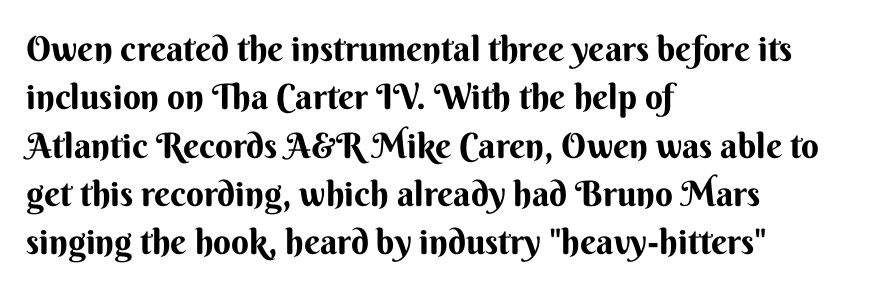
Compared with an ordinary text face, these strokes are far heavier — a full bold. Horizontally, the lines are justified to the leading edge only. A typesetter would mark this as roman, not italic. The face used here is rendered with its standard letterfit.
